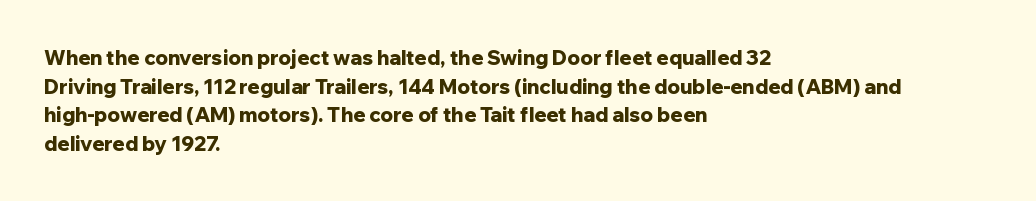
Q: Is the text bold? A: Yes.
Q: Is the text italic (slanted)? A: No, it is upright.
Q: Is the text underlined? A: No.
Q: How is the paragraph aligned? A: Left-aligned.
Q: Is the spacing between letters normal or unusually wide? A: Normal.
Q: Is the spacing between lines tight, normal or loose? A: Normal.
